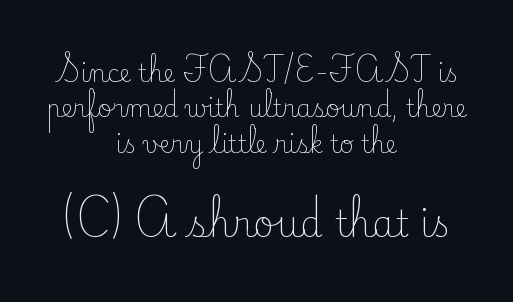
In terms of leading, this rendering sits right in the middle. If you folded the block vertically in half, each line would mirror itself in length. The rendering uses natural spacing where letterforms have individual widths. Little horizontal feet cap the strokes, marking this as serif type. When letters stand straight like this, we call the style roman or upright.
